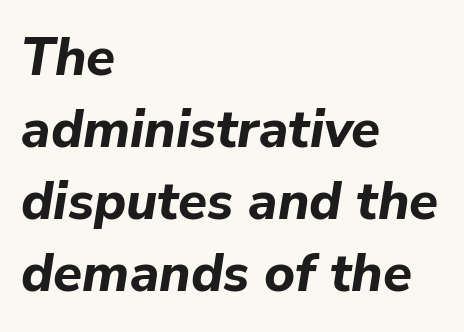
Q: Is the text bold? A: Yes.
Q: Is the text italic (slanted)? A: Yes, it leans right by about 9 degrees.
Q: Is the text underlined? A: No.
Q: How is the paragraph aligned? A: Left-aligned.
Q: Is the spacing between letters normal or unusually wide? A: Normal.
Q: Is the spacing between lines tight, normal or loose? A: Normal.
Q: Width (condensed, normal, or wide)? A: Normal.
Q: Stroke contrast? A: Low.
Q: x-height? A: Medium.
Q: Monospaced? A: No.
